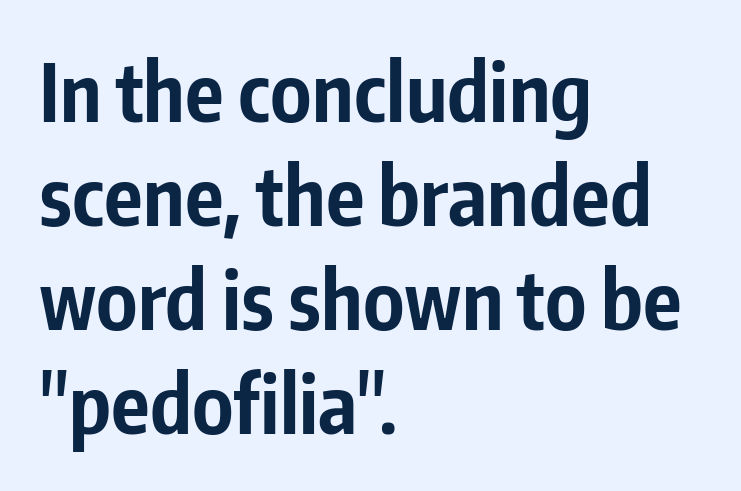
Q: Is the text bold? A: Yes.
Q: Is the text italic (slanted)? A: No, it is upright.
Q: Is the typeface a serif or a sans-serif typeface? A: Sans-serif.
Q: Is the text underlined? A: No.
Q: How is the paragraph aligned? A: Left-aligned.
Q: Is the spacing between letters normal or unusually wide? A: Normal.
Q: Is the spacing between lines tight, normal or loose? A: Normal.
Q: Width (condensed, normal, or wide)? A: Condensed.
Q: Stroke contrast? A: Low.
Q: x-height? A: Medium.
Q: Monospaced? A: No.
